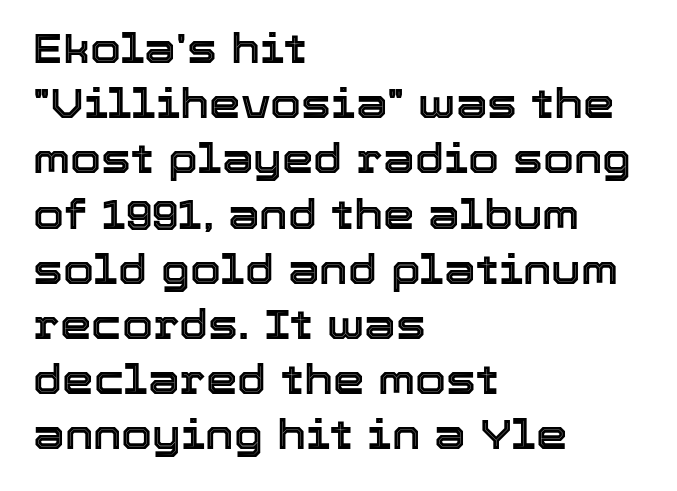
The image shows 40 px text type, upright; set left-aligned, normal line spacing (1.38x), normal letter spacing, not underlined; a medium x-height.
